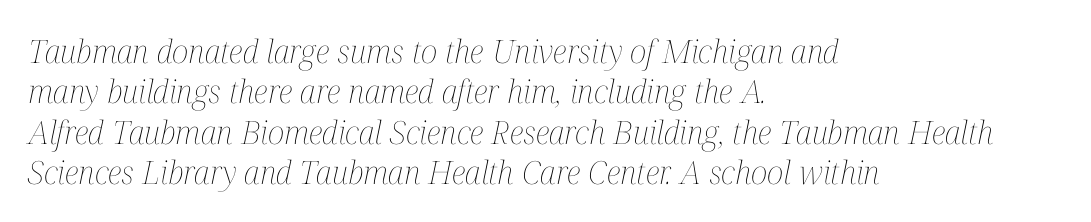
{"italic": "yes", "lean": "right", "slant_degrees": 12, "bold": "no", "weight": "thin", "width": "condensed", "stroke_contrast": "medium", "x_height": "medium", "monospaced": "no", "underline": "no", "align": "left", "line_spacing": "normal", "line_spacing_ratio": 1.26, "letter_spacing": "normal", "letter_spacing_em": 0.0, "glyph_px": 32}
